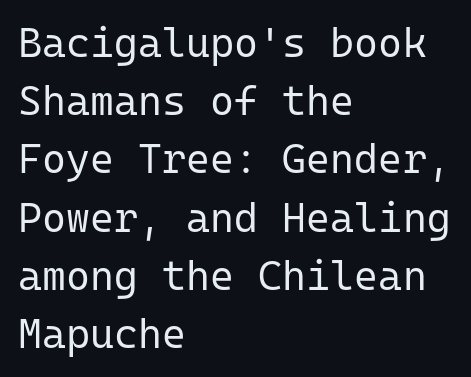
The baseline area is clear. The paragraph has a hard left edge and a soft right edge. Ink coverage per letter is moderate at most. Words appear dense and cohesive because spacing is normal. Posture: vertical. These lines are rendered in a fixed-pitch font.
